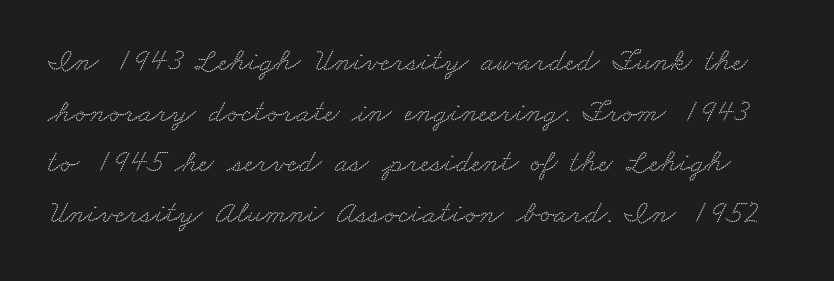
{"width": "wide", "stroke_contrast": "low", "x_height": "small", "monospaced": "no", "underline": "no", "line_spacing": "normal", "line_spacing_ratio": 1.58, "letter_spacing": "normal", "letter_spacing_em": 0.0, "glyph_px": 32}
